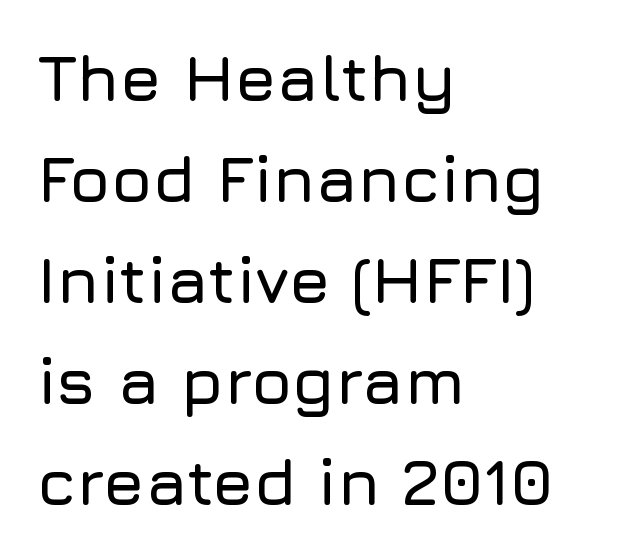
Q: Is the text italic (slanted)? A: No, it is upright.
Q: Is the typeface a serif or a sans-serif typeface? A: Sans-serif.
Q: Is the text underlined? A: No.
Q: How is the paragraph aligned? A: Left-aligned.
Q: Is the spacing between letters normal or unusually wide? A: Normal.
Q: Is the spacing between lines tight, normal or loose? A: Normal.
Q: Width (condensed, normal, or wide)? A: Normal.
Q: Stroke contrast? A: Low.
Q: x-height? A: Medium.
Q: Monospaced? A: No.
